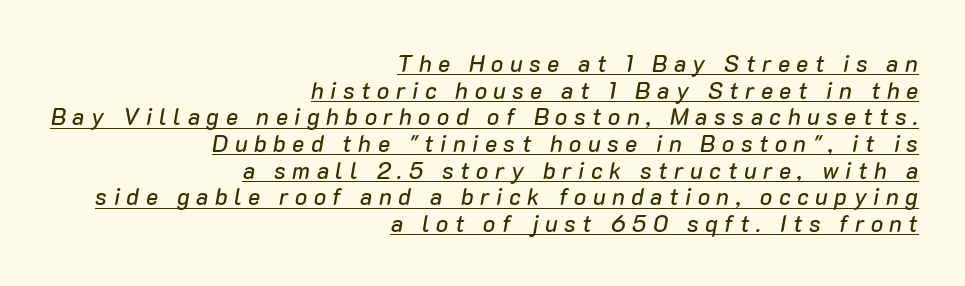
Q: Is the text italic (slanted)? A: Yes, it leans right by about 10 degrees.
Q: Is the text underlined? A: Yes.
Q: How is the paragraph aligned? A: Right-aligned.
Q: Is the spacing between letters normal or unusually wide? A: Unusually wide.
